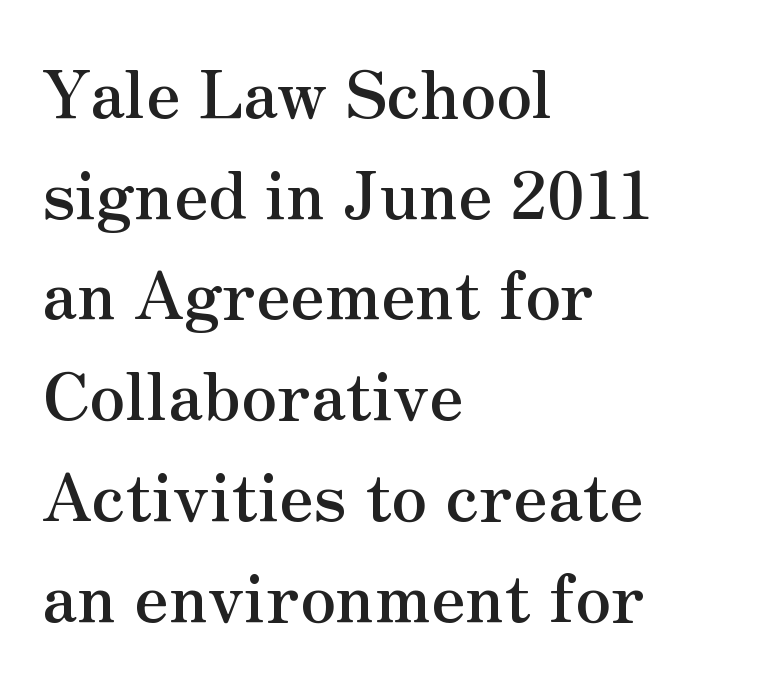
{"serif": "yes", "italic": "no", "bold": "yes", "weight": "semibold", "width": "normal", "stroke_contrast": "medium", "x_height": "small", "monospaced": "no", "underline": "no", "align": "left", "line_spacing": "normal", "line_spacing_ratio": 1.55, "letter_spacing": "normal", "letter_spacing_em": 0.0, "glyph_px": 65}
